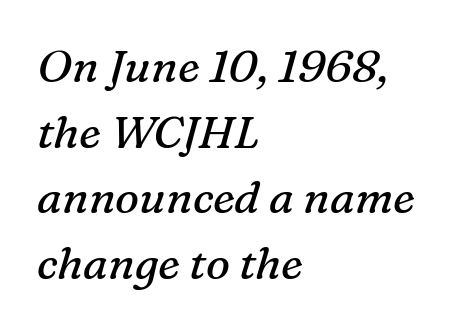
{"serif": "yes", "italic": "yes", "lean": "right", "slant_degrees": 16, "bold": "no", "weight": "regular", "width": "normal", "stroke_contrast": "medium", "x_height": "medium", "monospaced": "no", "underline": "no", "align": "left", "line_spacing": "normal", "line_spacing_ratio": 1.46, "letter_spacing": "normal", "letter_spacing_em": 0.0, "glyph_px": 45}
